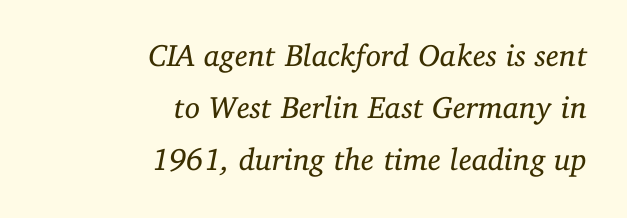
Letters rest on an invisible, unmarked baseline. In terms of letterform style, serifs are clearly present. The setting favours the right margin, as signatures and pull-quotes sometimes do. The tracking reads as untouched default to a designer's eye.
